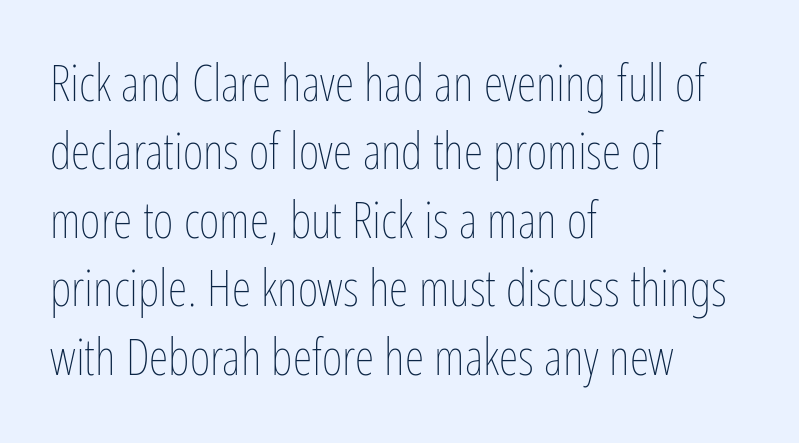
{"italic": "no", "bold": "no", "weight": "thin", "width": "condensed", "stroke_contrast": "low", "x_height": "medium", "monospaced": "no", "underline": "no", "align": "left", "line_spacing": "normal", "line_spacing_ratio": 1.37, "letter_spacing": "normal", "letter_spacing_em": 0.0, "glyph_px": 50}
